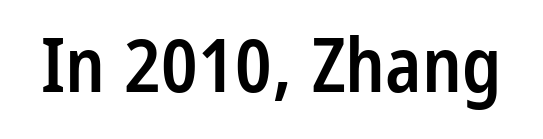
Do the letters lean? They stand straight. Think of a printed novel: that variable character pitch is what you see here. The passage shown is semibold, sitting just below true bold. I'd call this a sans setting — the letters go barefoot. Just letters on the line, the space beneath them empty.
